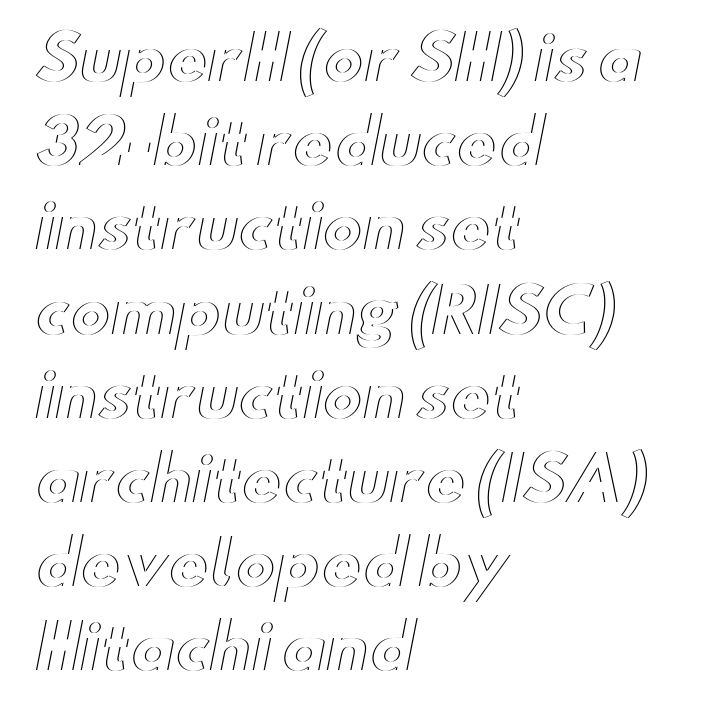
The image shows 61 px wide type; set left-aligned, normal line spacing (1.38x), normal letter spacing, not underlined; a small x-height.
